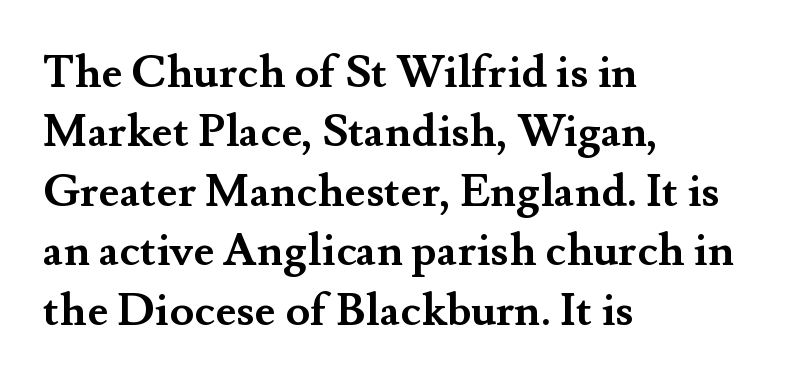
The image shows 45 px semibold serif type, upright; set left-aligned, normal line spacing (1.32x), normal letter spacing, not underlined; medium stroke contrast and a small x-height.
